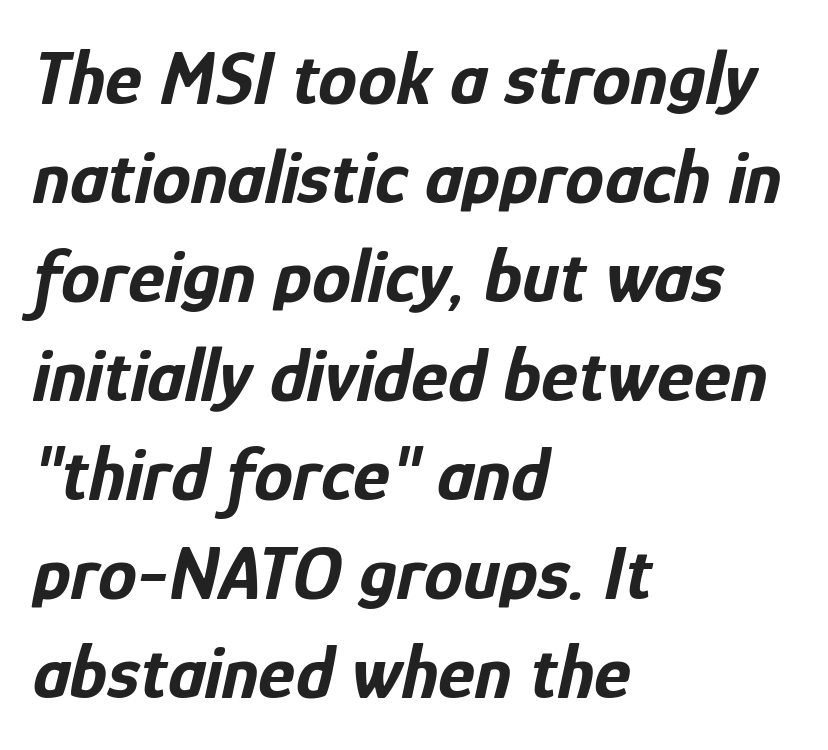
{"italic": "yes", "lean": "right", "slant_degrees": 12, "bold": "yes", "weight": "bold", "width": "condensed", "stroke_contrast": "low", "x_height": "medium", "monospaced": "no", "underline": "no", "align": "left", "line_spacing": "normal", "line_spacing_ratio": 1.27, "letter_spacing": "normal", "letter_spacing_em": 0.0, "glyph_px": 78}
